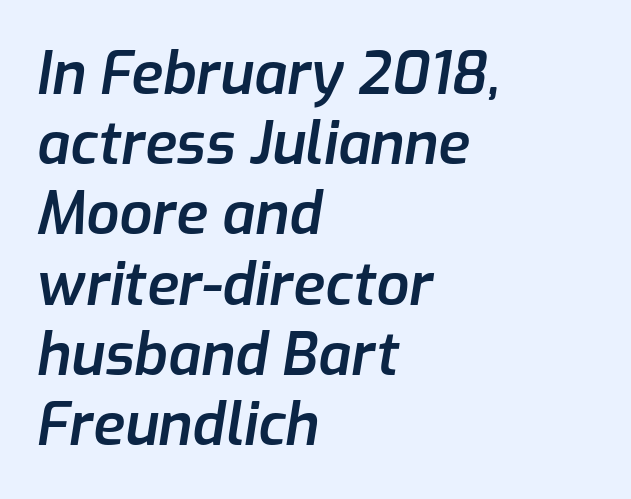
Q: Is the text bold? A: Semi-bold.
Q: Is the text italic (slanted)? A: Yes, it leans right by about 9 degrees.
Q: Is the text underlined? A: No.
Q: How is the paragraph aligned? A: Left-aligned.
Q: Is the spacing between letters normal or unusually wide? A: Normal.
Q: Width (condensed, normal, or wide)? A: Normal.
Q: Stroke contrast? A: Low.
Q: x-height? A: Medium.
Q: Monospaced? A: No.
